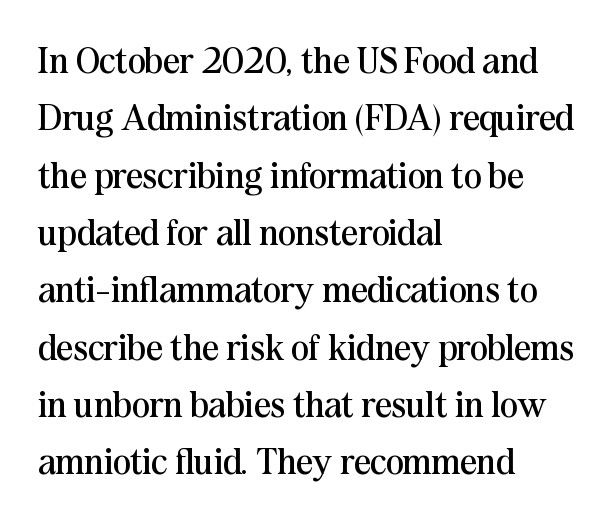
The vertical gap from one line to the next is medium. The passage shown has conventional tracking throughout. The rendering anchors every line to the left-hand side. Each letter keeps its own natural width here, so spacing adapts to shape.
